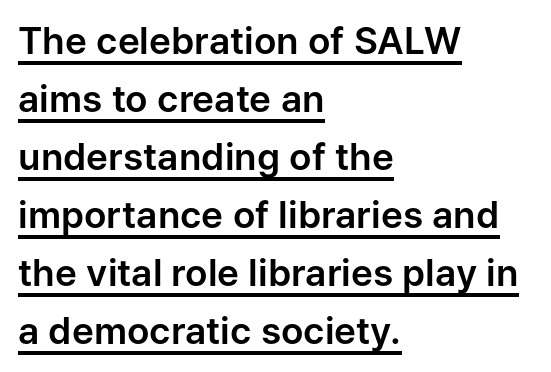
Q: Is the text italic (slanted)? A: No, it is upright.
Q: Is the typeface a serif or a sans-serif typeface? A: Sans-serif.
Q: Is the text underlined? A: Yes.
Q: How is the paragraph aligned? A: Left-aligned.
Q: Is the spacing between letters normal or unusually wide? A: Normal.
Q: Is the spacing between lines tight, normal or loose? A: Normal.
Q: Width (condensed, normal, or wide)? A: Normal.
Q: Stroke contrast? A: Low.
Q: x-height? A: Medium.
Q: Monospaced? A: No.
